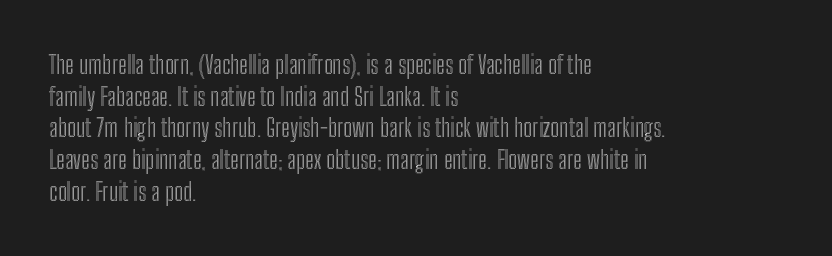
The rows are spaced the way most documents space them. No extra tracking has been applied to these lines. Which margin do the lines hug? The left one — the right edge is uneven. The gap between lines stays unmarked. If you drew a line through each stem, it would be perfectly vertical.
